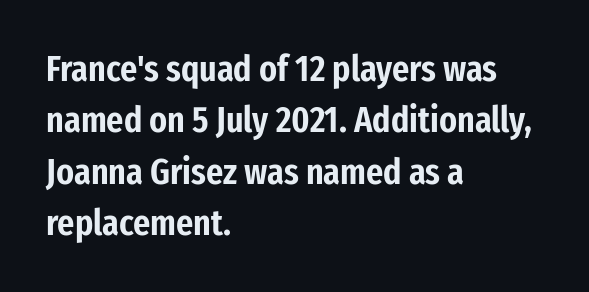
Q: Is the text italic (slanted)? A: No, it is upright.
Q: Is the typeface a serif or a sans-serif typeface? A: Sans-serif.
Q: Is the text underlined? A: No.
Q: How is the paragraph aligned? A: Left-aligned.
Q: Is the spacing between letters normal or unusually wide? A: Normal.
Q: Is the spacing between lines tight, normal or loose? A: Normal.
Q: Width (condensed, normal, or wide)? A: Condensed.
Q: Stroke contrast? A: Low.
Q: x-height? A: Medium.
Q: Monospaced? A: No.
